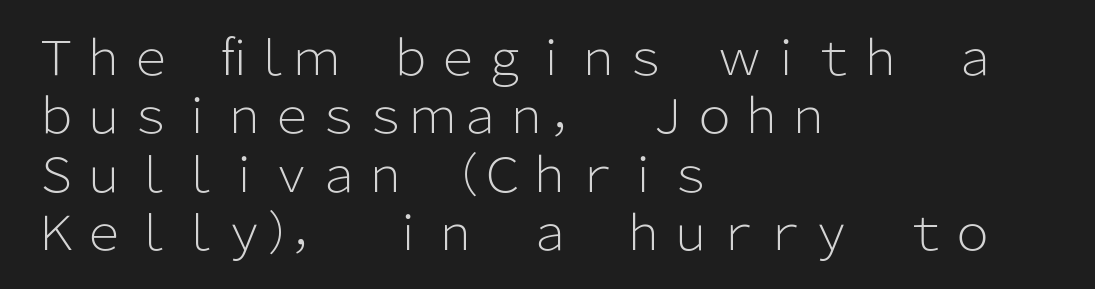
Q: Is the text bold? A: No.
Q: Is the text italic (slanted)? A: No, it is upright.
Q: Is the typeface a serif or a sans-serif typeface? A: Sans-serif.
Q: Is the text underlined? A: No.
Q: How is the paragraph aligned? A: Left-aligned.
Q: Is the spacing between letters normal or unusually wide? A: Normal.
Q: Width (condensed, normal, or wide)? A: Normal.
Q: Stroke contrast? A: Low.
Q: x-height? A: Medium.
Q: Monospaced? A: No.
